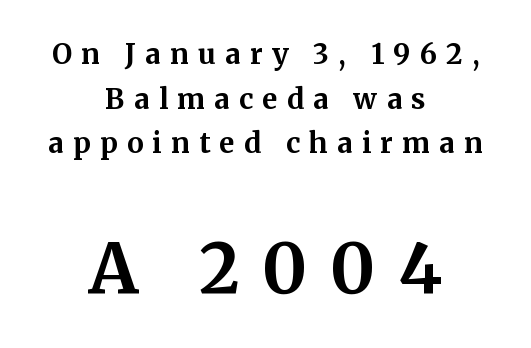
Q: Is the text bold? A: Yes.
Q: Is the text italic (slanted)? A: No, it is upright.
Q: Is the typeface a serif or a sans-serif typeface? A: Serif.
Q: Is the text underlined? A: No.
Q: How is the paragraph aligned? A: Centered.
Q: Is the spacing between letters normal or unusually wide? A: Unusually wide.
Q: Is the spacing between lines tight, normal or loose? A: Normal.
Q: Which block of text is set in a larger size, the first (top) or the second (bottom)? A: The second (bottom) one.
Q: Width (condensed, normal, or wide)? A: Normal.
Q: Stroke contrast? A: Medium.
Q: x-height? A: Medium.
Q: Monospaced? A: No.
